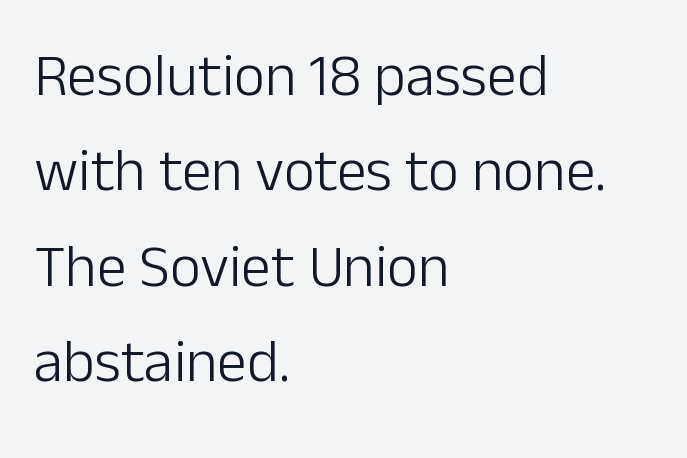
Q: Is the text bold? A: No.
Q: Is the text italic (slanted)? A: No, it is upright.
Q: Is the typeface a serif or a sans-serif typeface? A: Sans-serif.
Q: Is the text underlined? A: No.
Q: How is the paragraph aligned? A: Left-aligned.
Q: Is the spacing between letters normal or unusually wide? A: Normal.
Q: Is the spacing between lines tight, normal or loose? A: Normal.
Q: Width (condensed, normal, or wide)? A: Normal.
Q: Stroke contrast? A: Low.
Q: x-height? A: Medium.
Q: Monospaced? A: No.
